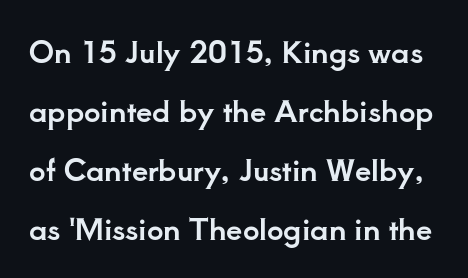
{"serif": "yes", "italic": "no", "width": "normal", "stroke_contrast": "low", "x_height": "small", "monospaced": "no", "underline": "no", "line_spacing": "loose", "line_spacing_ratio": 2.03, "letter_spacing": "normal", "letter_spacing_em": 0.0, "glyph_px": 29}
